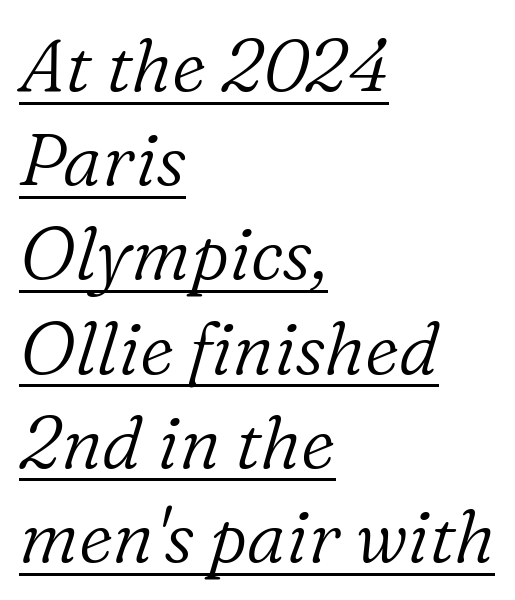
The image shows 73 px light serif type, italic (leaning right); set left-aligned, normal line spacing (1.29x), normal letter spacing, underlined; low stroke contrast and a medium x-height.
